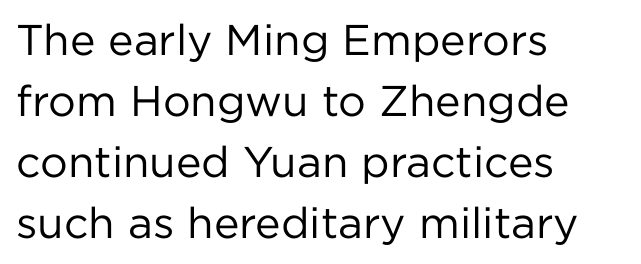
The image shows 43 px regular-weight sans-serif type, upright; set left-aligned, normal line spacing (1.42x), normal letter spacing, not underlined; low stroke contrast and a medium x-height.
